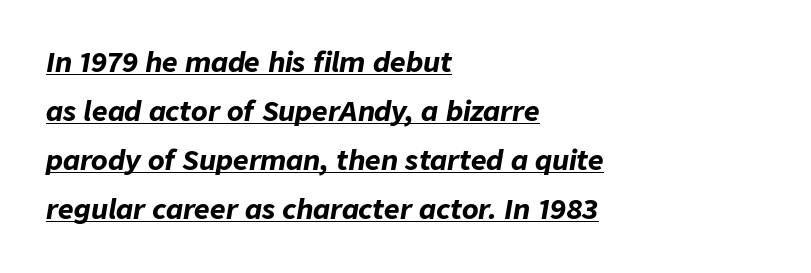
{"italic": "yes", "lean": "right", "slant_degrees": 9, "bold": "yes", "underline": "yes", "align": "left", "line_spacing_ratio": 1.82, "letter_spacing": "normal", "letter_spacing_em": 0.0, "glyph_px": 27}
